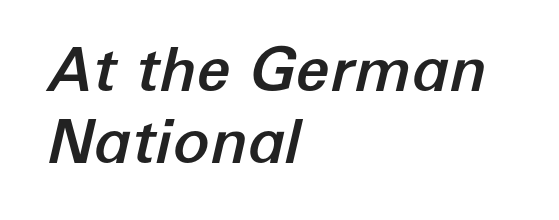
{"italic": "yes", "lean": "right", "slant_degrees": 12, "width": "normal", "stroke_contrast": "low", "x_height": "medium", "monospaced": "no", "underline": "no", "align": "left", "line_spacing_ratio": 1.18, "letter_spacing": "normal", "letter_spacing_em": 0.0, "glyph_px": 61}
